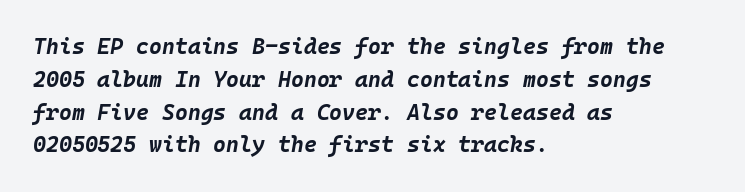
{"italic": "yes", "lean": "right", "slant_degrees": 10, "bold": "yes", "underline": "no", "align": "left", "line_spacing": "normal", "line_spacing_ratio": 1.49, "letter_spacing": "normal", "letter_spacing_em": 0.0, "glyph_px": 22}
